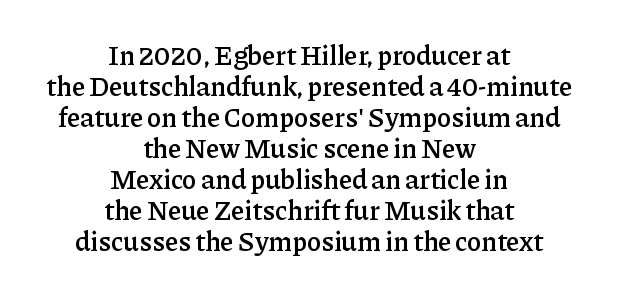
Q: Is the text bold? A: Semi-bold.
Q: Is the text italic (slanted)? A: No, it is upright.
Q: Is the text underlined? A: No.
Q: How is the paragraph aligned? A: Centered.
Q: Is the spacing between letters normal or unusually wide? A: Normal.
Q: Is the spacing between lines tight, normal or loose? A: Tight.
